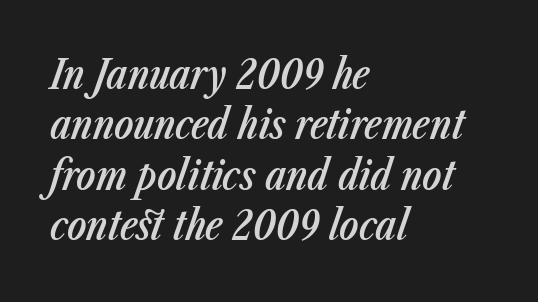
Is this a fixed-width face? No — the glyphs have proportional, varying widths. Descenders are the only things crossing below the line. Standard letterfit; no display-style spreading of the glyphs. Looking at the ascenders, they clearly lean. Each new line begins a customary step beneath the previous one. One-word summary of the alignment: left.
